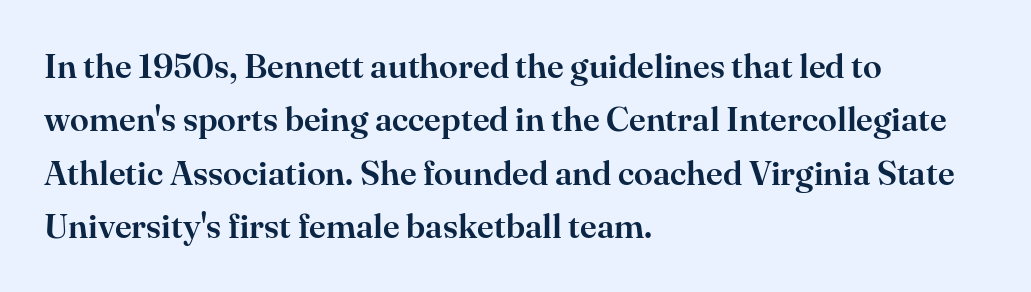
The image shows 34 px serif type, upright; set left-aligned, normal line spacing (1.57x), normal letter spacing, not underlined; high stroke contrast and a small x-height.
